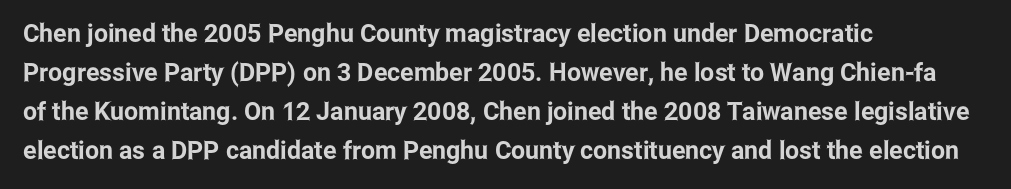
The image shows 25 px text type, upright; set left-aligned, normal line spacing (1.56x), normal letter spacing, not underlined.
